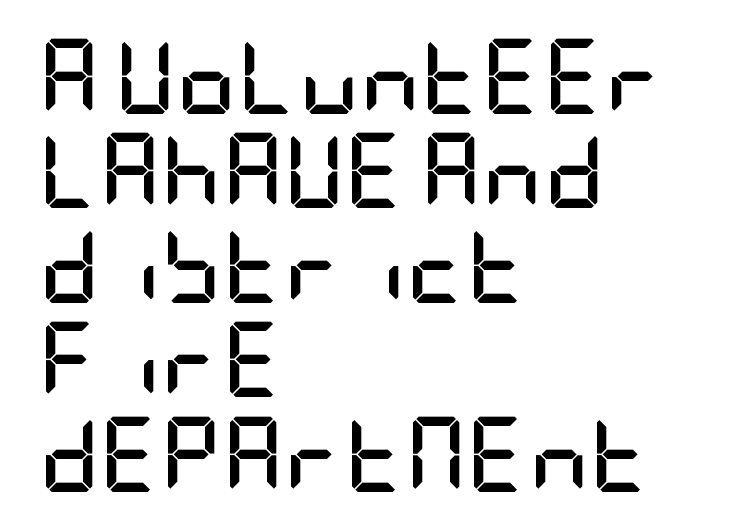
Q: Is the text bold? A: Yes.
Q: Is the text italic (slanted)? A: No, it is upright.
Q: Is the typeface a serif or a sans-serif typeface? A: Sans-serif.
Q: Is the text underlined? A: No.
Q: How is the paragraph aligned? A: Left-aligned.
Q: Is the spacing between letters normal or unusually wide? A: Normal.
Q: Is the spacing between lines tight, normal or loose? A: Normal.
Q: Width (condensed, normal, or wide)? A: Condensed.
Q: Stroke contrast? A: Low.
Q: x-height? A: Large.
